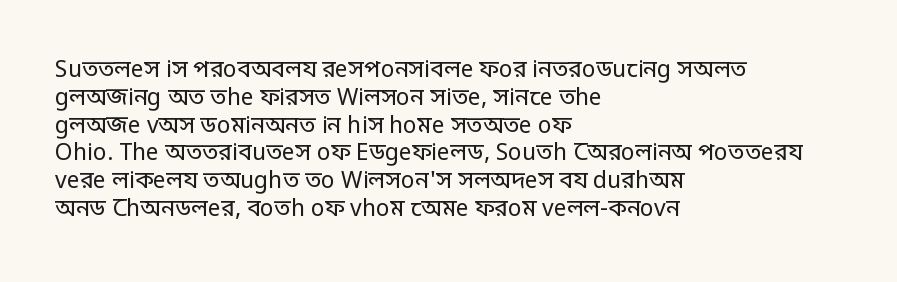
Q: Is the text bold? A: No.
Q: Is the text italic (slanted)? A: No, it is upright.
Q: Is the text underlined? A: No.
Q: How is the paragraph aligned? A: Left-aligned.
Q: Is the spacing between letters normal or unusually wide? A: Normal.
